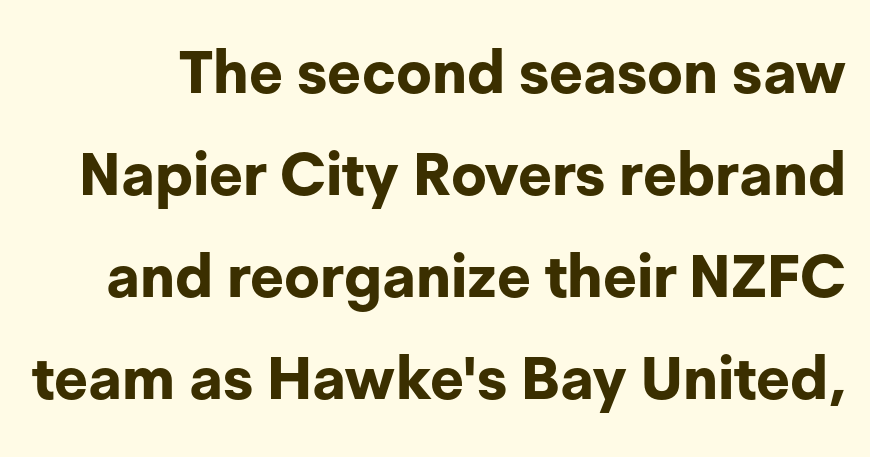
These lines are composed in type without serifs. The letterforms sit shoulder to shoulder at normal distance. Looks like regular typesetting: each glyph gets only the width it needs. The gap between lines stays unmarked. The font's upright variant was chosen for this text.
